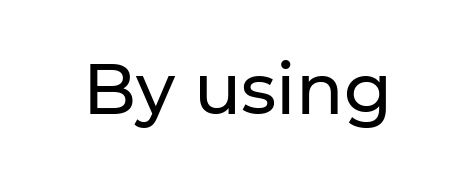
The passage shown is not underscored anywhere. A typesetter would call this proportional, since set widths differ per character. No italicization has been applied; the sample stays upright. The face used here is rendered with its standard letterfit. Classification — sans serif.
